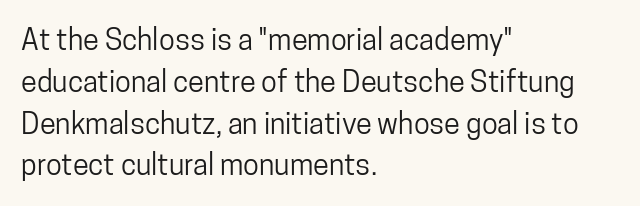
Q: Is the text italic (slanted)? A: No, it is upright.
Q: Is the typeface a serif or a sans-serif typeface? A: Sans-serif.
Q: Is the text underlined? A: No.
Q: How is the paragraph aligned? A: Left-aligned.
Q: Is the spacing between letters normal or unusually wide? A: Normal.
Q: Is the spacing between lines tight, normal or loose? A: Normal.
Q: Width (condensed, normal, or wide)? A: Condensed.
Q: Stroke contrast? A: Low.
Q: x-height? A: Medium.
Q: Monospaced? A: No.
